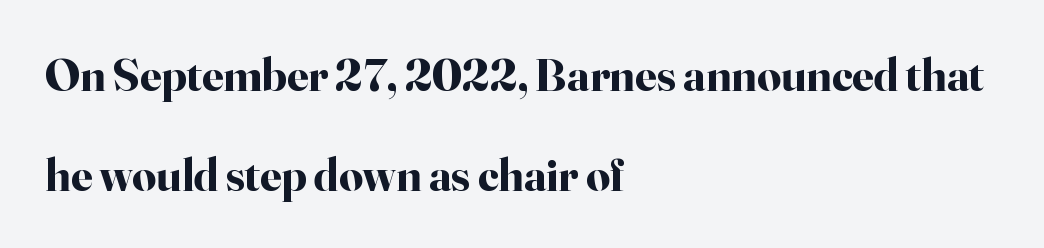
The image shows 47 px bold serif type, upright; set left-aligned, loose line spacing (2.12x), normal letter spacing, not underlined; high stroke contrast and a small x-height.
